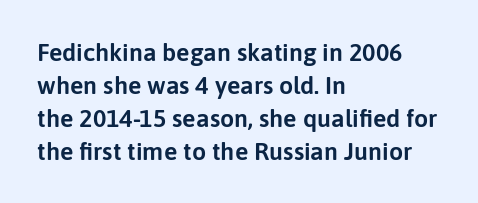
Q: Is the text italic (slanted)? A: No, it is upright.
Q: Is the text underlined? A: No.
Q: How is the paragraph aligned? A: Left-aligned.
Q: Is the spacing between letters normal or unusually wide? A: Normal.
Q: Is the spacing between lines tight, normal or loose? A: Normal.
